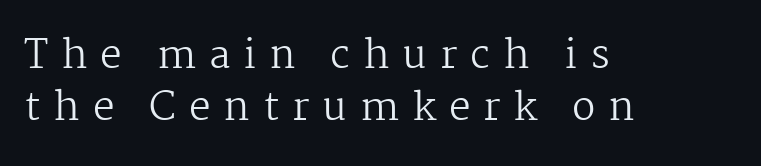
This rendering widens character spacing well past its baseline value. Check where the strokes stop: tiny serifs finish them off. Compared with typical paragraphs, the rows here are spaced about the same. Unmarked baselines from the first word to the last.
